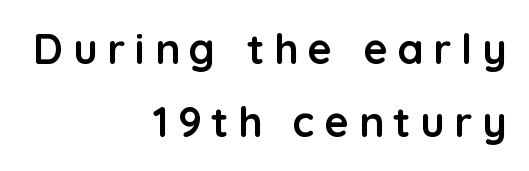
{"serif": "no", "italic": "no", "bold": "yes", "weight": "semibold", "width": "normal", "stroke_contrast": "low", "x_height": "medium", "monospaced": "no", "underline": "no", "align": "right", "line_spacing_ratio": 1.74, "letter_spacing": "wide", "letter_spacing_em": 0.23, "glyph_px": 42}
